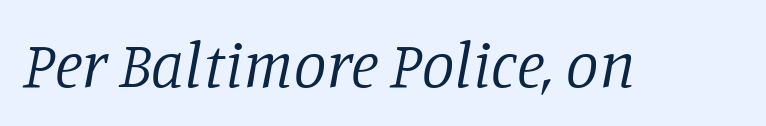
Q: Is the text bold? A: No.
Q: Is the text italic (slanted)? A: Yes, it leans right by about 11 degrees.
Q: Is the typeface a serif or a sans-serif typeface? A: Serif.
Q: Is the text underlined? A: No.
Q: Is the spacing between letters normal or unusually wide? A: Normal.
Q: Width (condensed, normal, or wide)? A: Normal.
Q: Stroke contrast? A: Low.
Q: x-height? A: Large.
Q: Monospaced? A: No.
